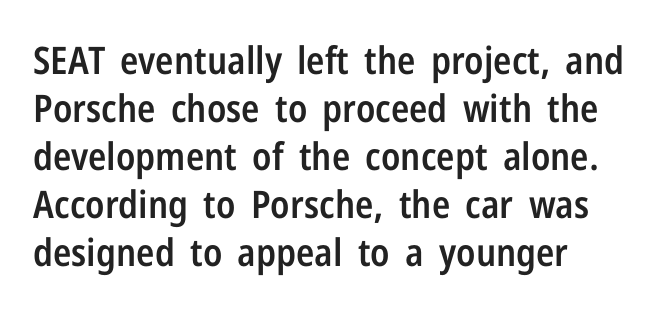
Q: Is the text bold? A: Semi-bold.
Q: Is the text italic (slanted)? A: No, it is upright.
Q: Is the typeface a serif or a sans-serif typeface? A: Sans-serif.
Q: Is the text underlined? A: No.
Q: How is the paragraph aligned? A: Left-aligned.
Q: Is the spacing between letters normal or unusually wide? A: Normal.
Q: Is the spacing between lines tight, normal or loose? A: Normal.
Q: Width (condensed, normal, or wide)? A: Condensed.
Q: Stroke contrast? A: Low.
Q: x-height? A: Medium.
Q: Monospaced? A: No.
